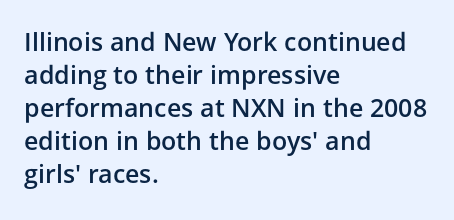
{"italic": "no", "bold": "semi", "underline": "no", "align": "left", "line_spacing": "normal", "line_spacing_ratio": 1.32, "letter_spacing": "normal", "letter_spacing_em": 0.0, "glyph_px": 25}
